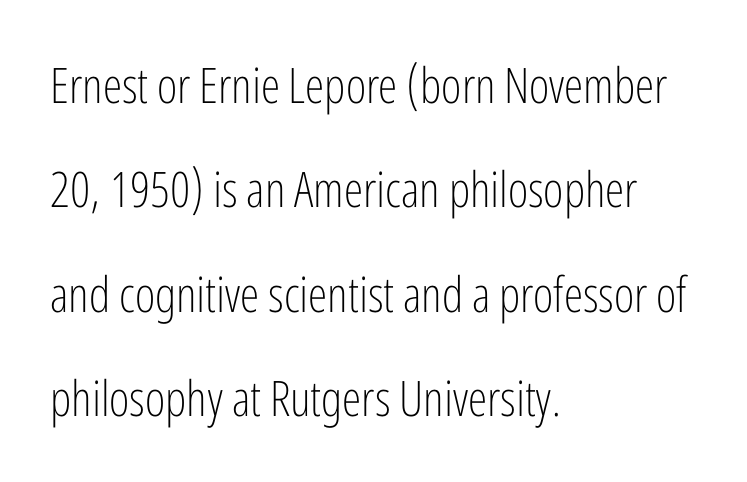
The image shows 49 px light, condensed sans-serif type, upright; set left-aligned, loose line spacing (2.13x), normal letter spacing, not underlined; low stroke contrast and a medium x-height.
